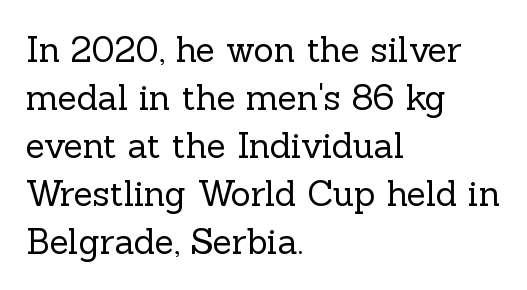
The image shows 35 px regular-weight serif type, upright; set left-aligned, normal line spacing (1.37x), normal letter spacing, not underlined; a medium x-height.
